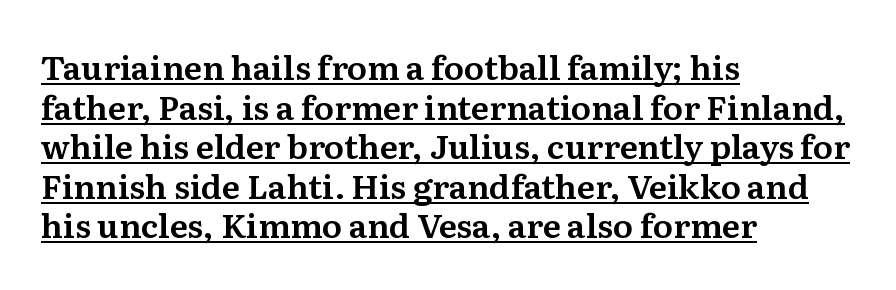
The image shows 33 px serif type, upright; set left-aligned, line spacing 1.2x, normal letter spacing, underlined; medium stroke contrast and a medium x-height.
